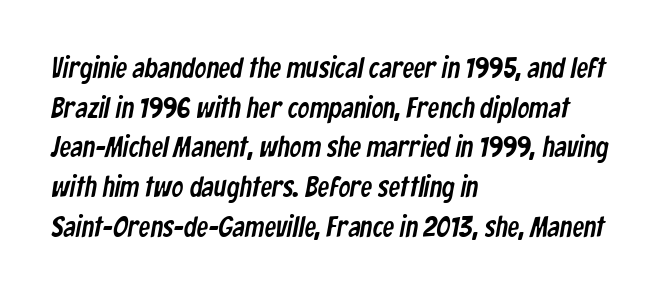
{"serif": "no", "width": "condensed", "stroke_contrast": "low", "x_height": "medium", "monospaced": "no", "underline": "no", "align": "left", "line_spacing": "normal", "line_spacing_ratio": 1.37, "letter_spacing": "normal", "letter_spacing_em": 0.0, "glyph_px": 29}
